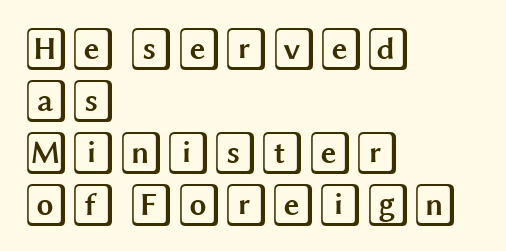
Q: Is the text italic (slanted)? A: No, it is upright.
Q: Is the text underlined? A: No.
Q: How is the paragraph aligned? A: Left-aligned.
Q: Is the spacing between letters normal or unusually wide? A: Normal.
Q: Width (condensed, normal, or wide)? A: Wide.
Q: x-height? A: Large.
